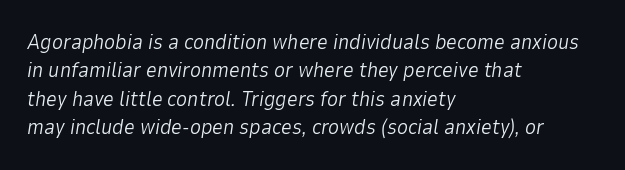
Q: Is the text bold? A: No.
Q: Is the text italic (slanted)? A: Yes, it leans right by about 9 degrees.
Q: Is the text underlined? A: No.
Q: How is the paragraph aligned? A: Left-aligned.
Q: Is the spacing between letters normal or unusually wide? A: Normal.
Q: Is the spacing between lines tight, normal or loose? A: Normal.
